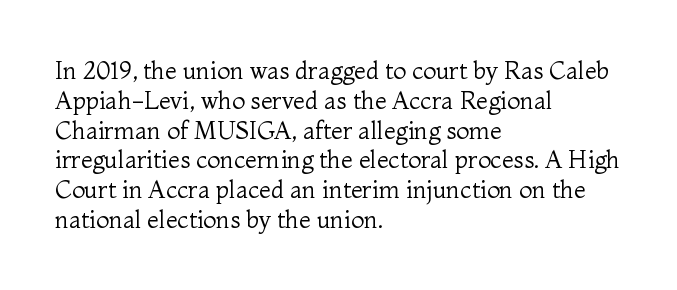
The image shows 24 px text type, upright; set left-aligned, line spacing 1.24x, normal letter spacing, not underlined.
